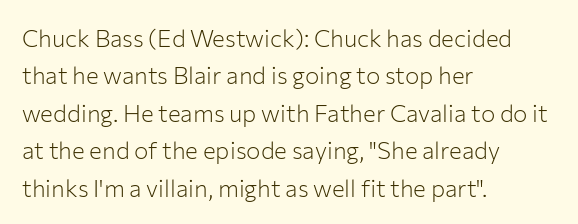
Q: Is the text bold? A: No.
Q: Is the text italic (slanted)? A: No, it is upright.
Q: Is the text underlined? A: No.
Q: How is the paragraph aligned? A: Left-aligned.
Q: Is the spacing between letters normal or unusually wide? A: Normal.
Q: Is the spacing between lines tight, normal or loose? A: Normal.
